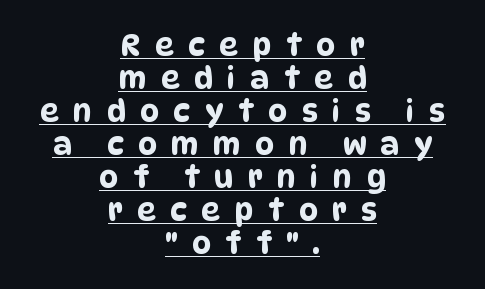
A centered setting, common on invitations and titles, is used for this passage. The rendering inserts visible extra space after every character. The letters advance in unequal steps, a hallmark of proportional type. Each letter's strokes conclude bluntly, with no projecting serifs. Interline gaps are noticeably narrow in this sample. The rendering uses the underline text-decoration.
